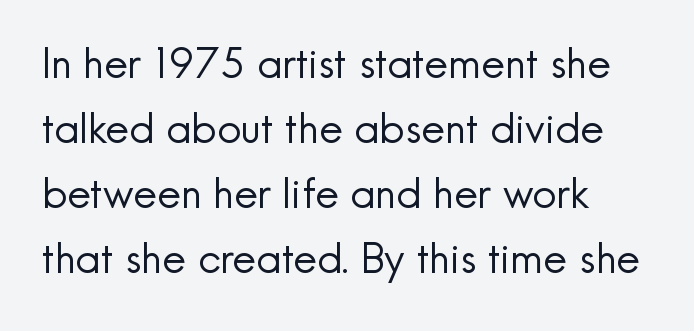
The image shows 42 px regular-weight sans-serif type, upright; set left-aligned, normal line spacing (1.55x), normal letter spacing, not underlined; a small x-height.
